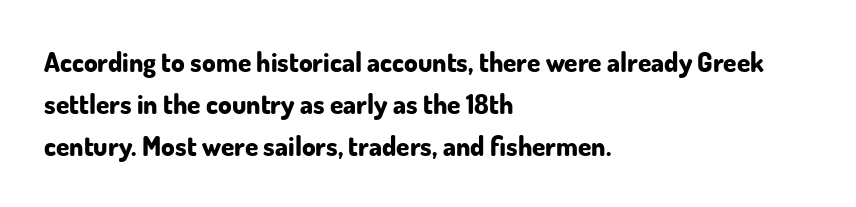
The image shows 27 px bold type, upright; set left-aligned, normal line spacing (1.55x), normal letter spacing, not underlined.
